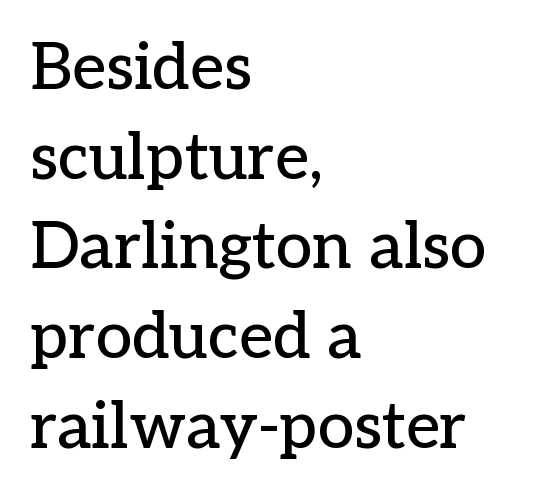
The image shows 65 px serif type, upright; set left-aligned, normal line spacing (1.38x), normal letter spacing, not underlined; low stroke contrast and a medium x-height.
